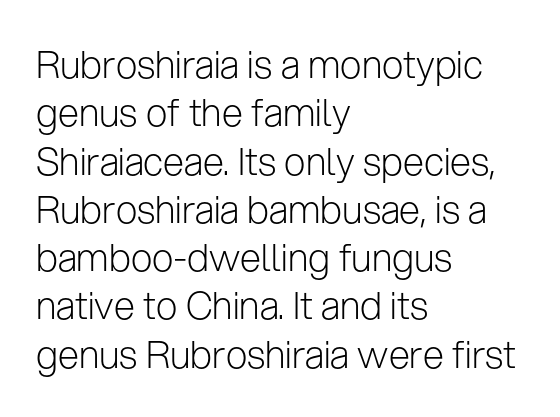
The image shows 38 px light sans-serif type, upright; set left-aligned, normal line spacing (1.27x), normal letter spacing, not underlined; low stroke contrast and a medium x-height.
